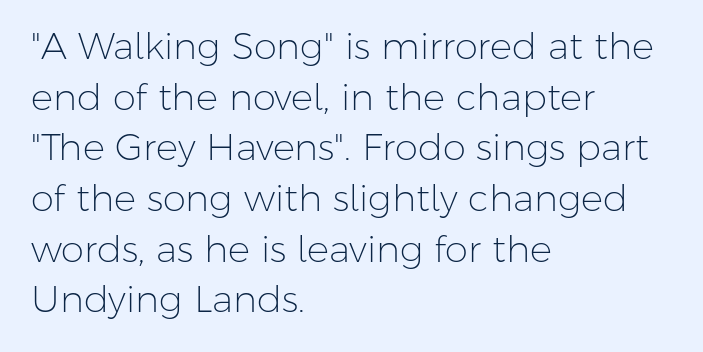
The image shows 37 px light sans-serif type, upright; set left-aligned, normal line spacing (1.37x), normal letter spacing, not underlined; low stroke contrast and a medium x-height.
